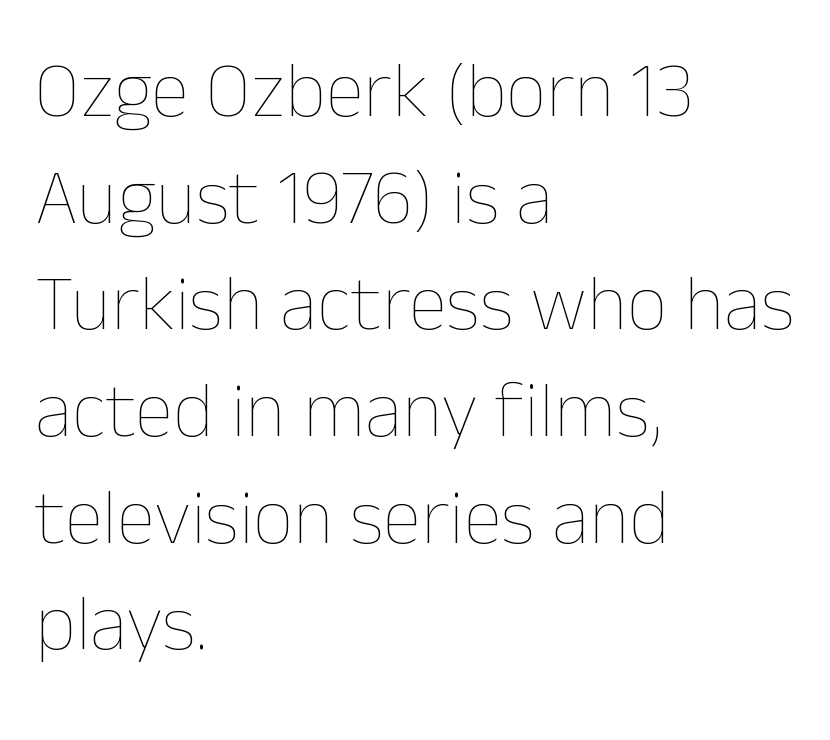
Underline: absent. The letterforms sit at book weight or below. Spacing between characters is what you'd get straight out of the box. A typesetter would call this proportional, since set widths differ per character.
